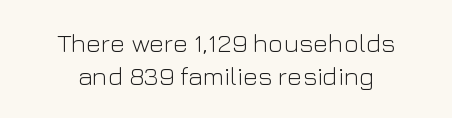
This sample uses an upright cut, with every glyph sitting square on the baseline. Visually the block forms a symmetrical silhouette, jagged on both flanks. Leading: standard. This rendering leaves character spacing at its baseline value. The zone under the glyphs is completely vacant. On a weight scale, this lands at 450 or below.
